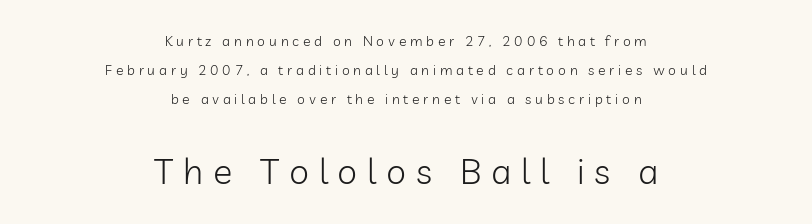
Beneath every word, the page is bare. Someone cranked the tracking dial way up on this one. Of the two passages, the one underneath uses the larger point size. Designer's note — italics off, roman on. If you measured baseline to baseline, you'd find a long distance. Is the stroke heavy? The answer is a plain regular-or-lighter.
